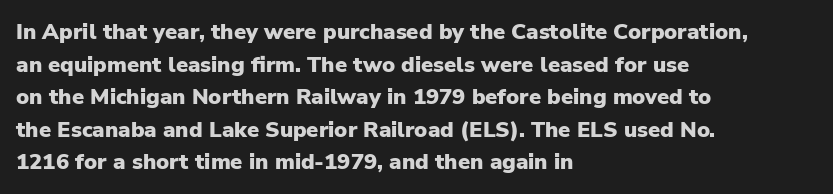
The letters stand straight up with perfectly vertical stems. Vertical spacing — default. Beneath every word, the page is bare. Typeset ragged right — the left edge is the straight one.
